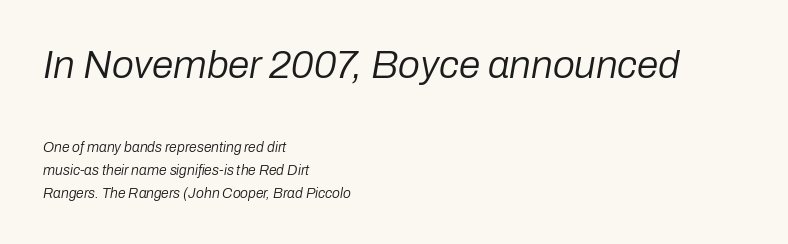
The image shows 39 px regular-weight type, italic (leaning right); set left-aligned, normal line spacing (1.65x), normal letter spacing, not underlined; the first (top) block is 2.79x larger; low stroke contrast and a medium x-height.
